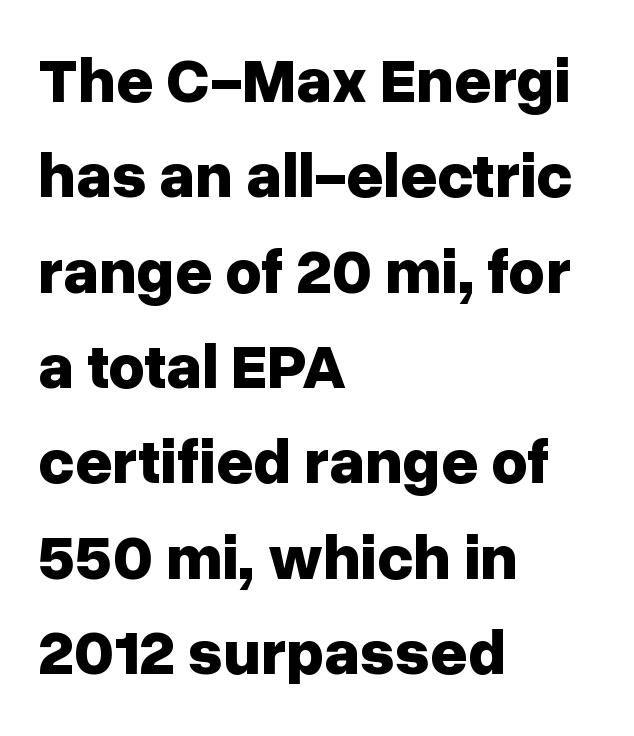
The image shows 64 px bold sans-serif type, upright; set left-aligned, normal line spacing (1.49x), normal letter spacing, not underlined; low stroke contrast and a medium x-height.
